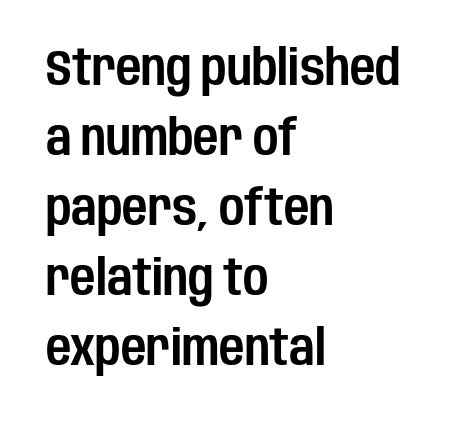
The image shows 49 px condensed sans-serif type, upright; set left-aligned, normal line spacing (1.43x), normal letter spacing, not underlined; low stroke contrast and a large x-height.
